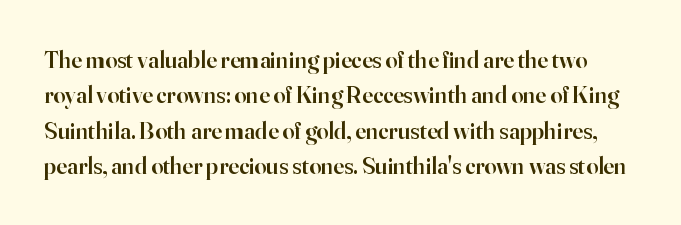
Nope, not italic — everything's standing straight. The sample has been set in demibold, a notch under bold. Glyph-to-glyph distance matches everyday printed text. One glance says typical: line gaps are just what's usual.
